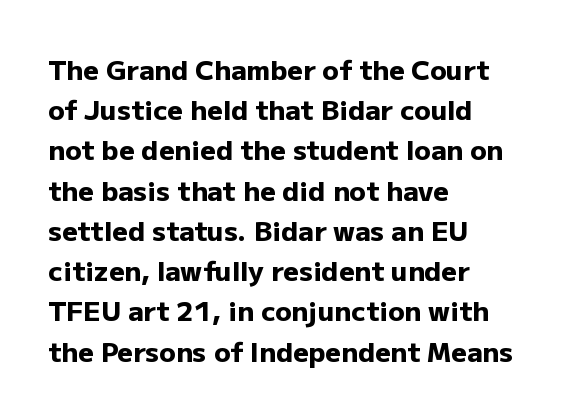
The rag falls on the right side of this text block. The axis of the letterforms is exactly vertical. Descender tails drop into unmarked territory. Inter-character spacing is left at the font's built-in metrics. Heavy, bold letterforms.
